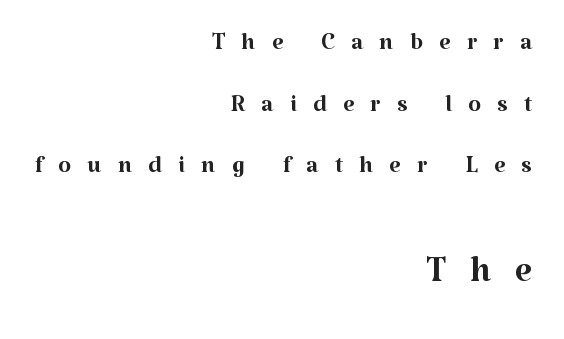
The lower block of text is set noticeably larger than the block above it. Weight: regular or lighter. Ordinary non-slanted type is in use. The glyphs in this specimen are seriffed. Has an underline been added? It has not. Character widths vary here, with narrow letters taking less room than wide ones.
